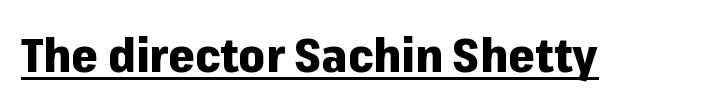
The image shows 47 px heavy sans-serif type, upright; set normal letter spacing, underlined; low stroke contrast and a medium x-height.
